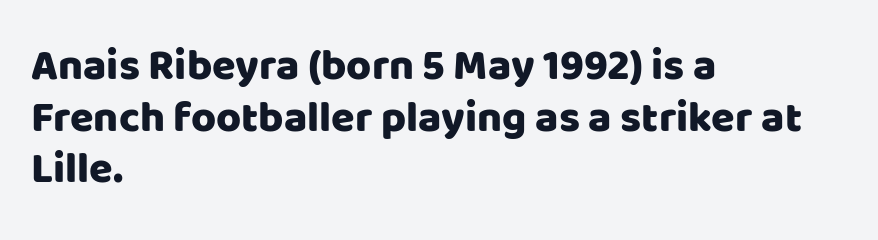
The letterforms sit shoulder to shoulder at normal distance. The typeface chosen for these lines omits serifs. Style check: upright. A clean baseline with only descenders dipping below it. The passage shown is typed in a proportional face where columns would drift.
